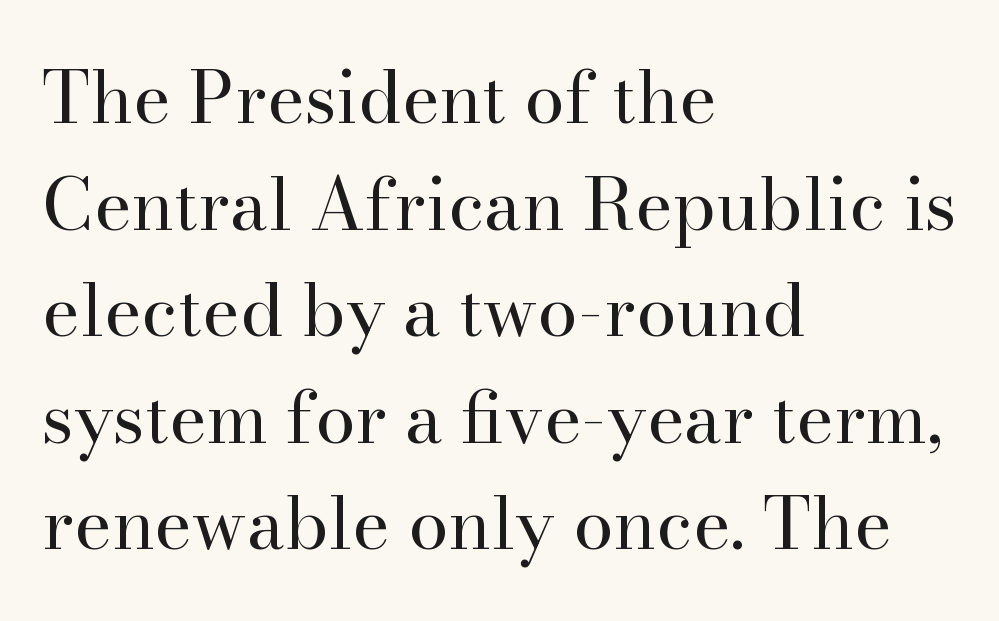
Q: Is the text bold? A: No.
Q: Is the text italic (slanted)? A: No, it is upright.
Q: Is the typeface a serif or a sans-serif typeface? A: Serif.
Q: Is the text underlined? A: No.
Q: How is the paragraph aligned? A: Left-aligned.
Q: Is the spacing between letters normal or unusually wide? A: Normal.
Q: Is the spacing between lines tight, normal or loose? A: Normal.
Q: Width (condensed, normal, or wide)? A: Normal.
Q: Stroke contrast? A: High.
Q: x-height? A: Small.
Q: Monospaced? A: No.
